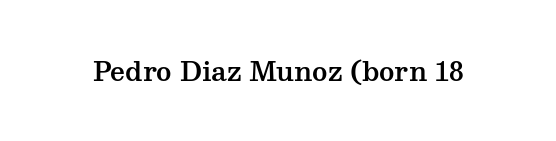
Is there any slant? The stems are plumb. Descenders are the only things crossing below the line. The line texture is even and compact thanks to regular tracking.
